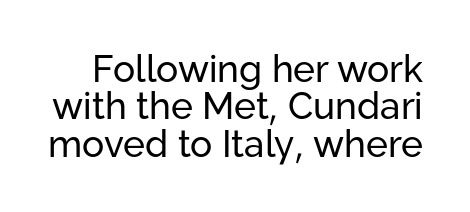
{"serif": "no", "italic": "no", "bold": "no", "weight": "regular", "width": "normal", "stroke_contrast": "low", "x_height": "medium", "monospaced": "no", "underline": "no", "line_spacing": "tight", "line_spacing_ratio": 1.01, "letter_spacing": "normal", "letter_spacing_em": 0.0, "glyph_px": 37}
